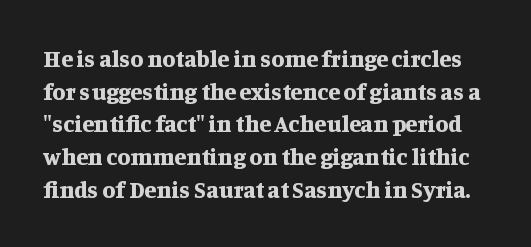
A clean baseline with only descenders dipping below it. Default kerning and tracking; the words read as compact shapes. Compared with typical paragraphs, the rows here are spaced about the same. Weight check: bold — yes, fully. In terms of posture, this sample is upright.
